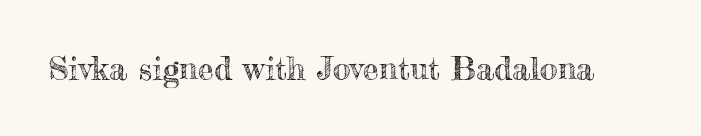
The image shows 32 px text type, upright; set normal letter spacing, not underlined; a small x-height.
